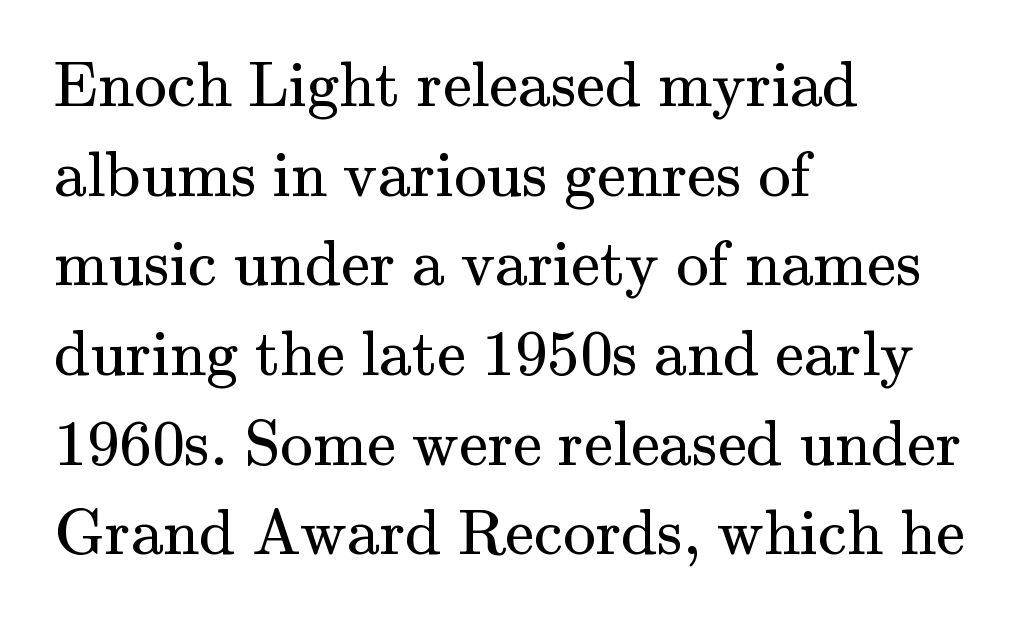
Underlining? Definitely not there. Horizontally, the lines are justified to the leading edge only. Notice how descenders clear the ascenders below comfortably — that's standard leading. Weight: regular or lighter. Does the lettering tilt? It doesn't — this is upright. Serif or sans? Serif — the stroke terminals have little feet.
